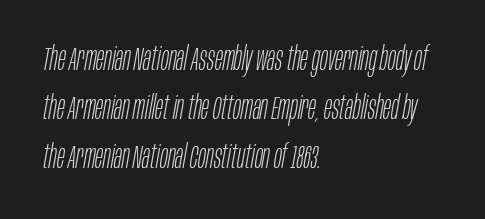
The rendering uses natural spacing where letterforms have individual widths. Any mark beneath the type? The region is blank. Words appear dense and cohesive because spacing is normal. The rag falls on the right side of this text block. Leading matches the norm, producing a regular column.
